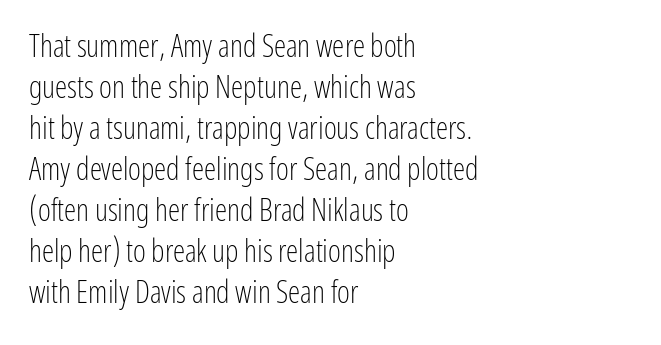
{"serif": "no", "italic": "no", "bold": "no", "weight": "light", "width": "condensed", "stroke_contrast": "low", "x_height": "medium", "monospaced": "no", "underline": "no", "align": "left", "line_spacing": "normal", "line_spacing_ratio": 1.32, "letter_spacing": "normal", "letter_spacing_em": 0.0, "glyph_px": 31}
